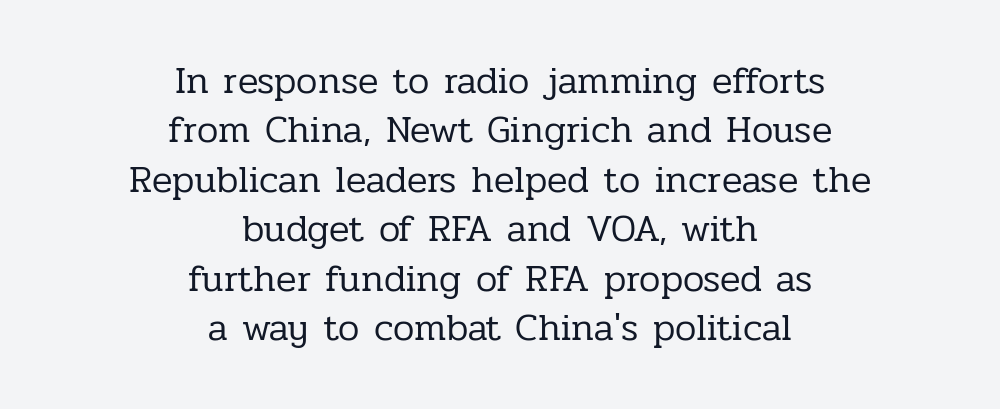
{"serif": "yes", "italic": "no", "bold": "no", "weight": "regular", "width": "normal", "stroke_contrast": "low", "x_height": "medium", "monospaced": "no", "underline": "no", "align": "center", "line_spacing": "normal", "line_spacing_ratio": 1.3, "letter_spacing": "normal", "letter_spacing_em": 0.0, "glyph_px": 38}
